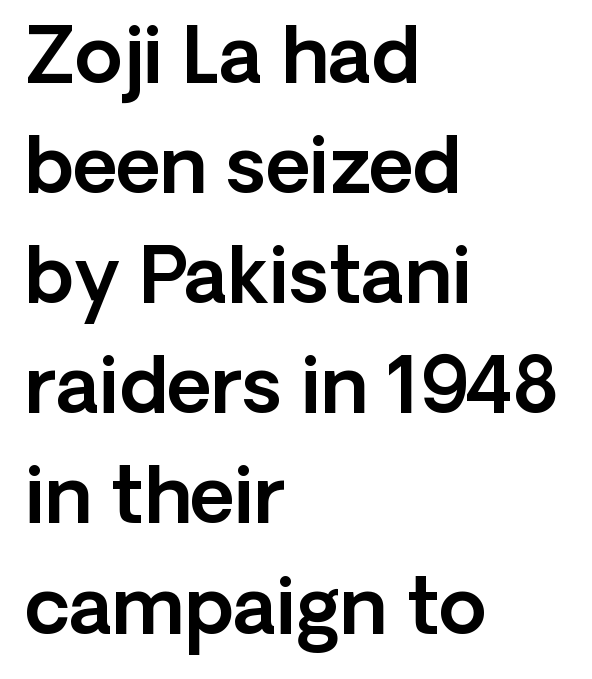
The image shows 77 px sans-serif type, upright; set left-aligned, normal line spacing (1.43x), normal letter spacing, not underlined; a medium x-height.
